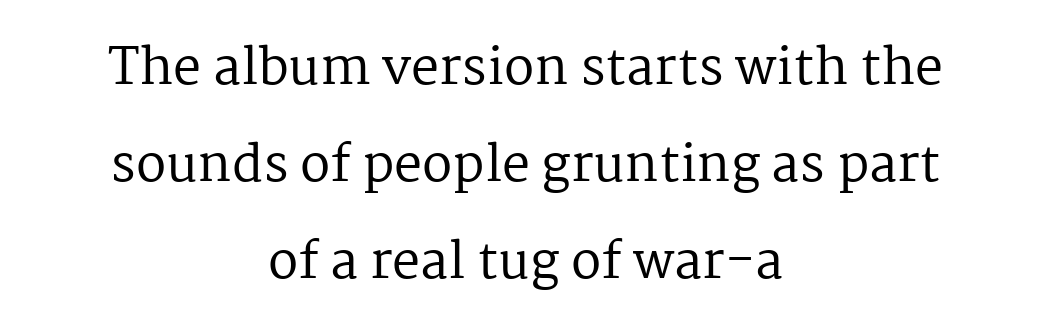
The image shows 50 px regular-weight serif type, upright; set centered, loose line spacing (1.94x), normal letter spacing, not underlined; medium stroke contrast and a medium x-height.
